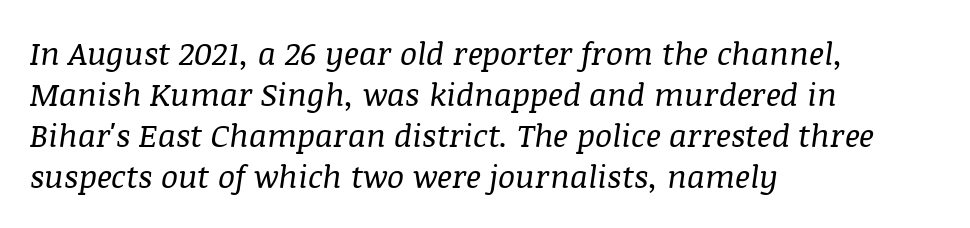
The image shows 32 px regular-weight serif type, italic (leaning right); set left-aligned, normal line spacing (1.28x), normal letter spacing, not underlined; medium stroke contrast and a large x-height.
